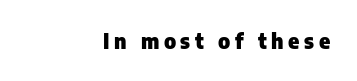
Q: Is the text bold? A: Yes.
Q: Is the text italic (slanted)? A: No, it is upright.
Q: Is the text underlined? A: No.
Q: How is the paragraph aligned? A: Right-aligned.
Q: Is the spacing between letters normal or unusually wide? A: Unusually wide.
